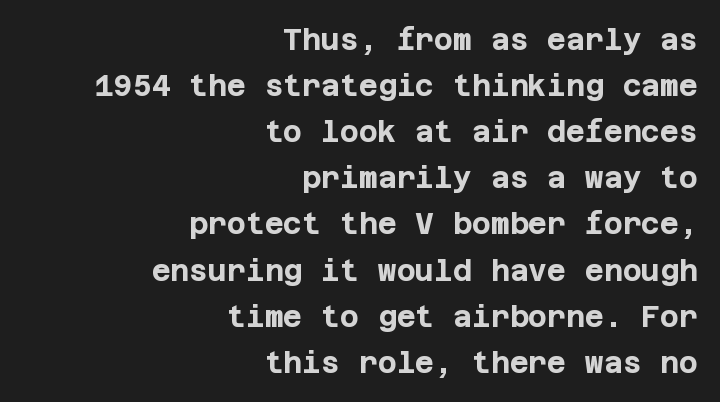
Each word holds together tightly as a unit, with standard inter-letter gaps. Leading matches the norm, producing a regular column. Typographically, this falls in the sans-serif category. The typesetter chose a ragged-left arrangement here.
